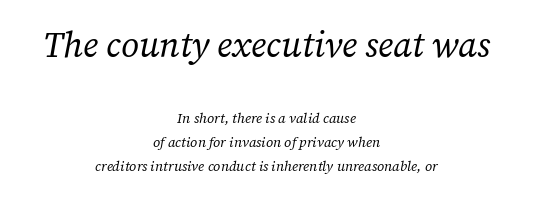
Q: Is the text bold? A: No.
Q: Is the text italic (slanted)? A: Yes, it leans right by about 12 degrees.
Q: Is the typeface a serif or a sans-serif typeface? A: Serif.
Q: Is the text underlined? A: No.
Q: How is the paragraph aligned? A: Centered.
Q: Is the spacing between letters normal or unusually wide? A: Normal.
Q: Is the spacing between lines tight, normal or loose? A: Normal.
Q: Which block of text is set in a larger size, the first (top) or the second (bottom)? A: The first (top) one.
Q: Width (condensed, normal, or wide)? A: Normal.
Q: Stroke contrast? A: Low.
Q: x-height? A: Medium.
Q: Monospaced? A: No.
